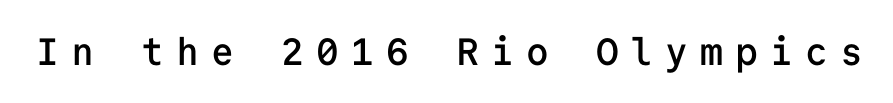
Q: Is the text bold? A: Semi-bold.
Q: Is the text italic (slanted)? A: No, it is upright.
Q: Is the typeface a serif or a sans-serif typeface? A: Sans-serif.
Q: Is the text underlined? A: No.
Q: Is the spacing between letters normal or unusually wide? A: Unusually wide.
Q: Width (condensed, normal, or wide)? A: Normal.
Q: Stroke contrast? A: Low.
Q: x-height? A: Medium.
Q: Monospaced? A: Yes.
